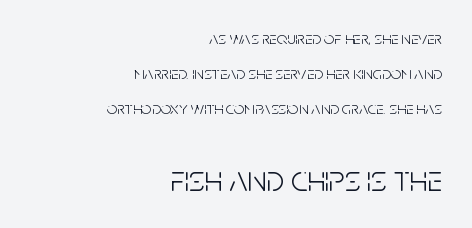
The image shows 36 px light, condensed sans-serif type, upright; set right-aligned, loose line spacing (1.95x), normal letter spacing, not underlined; the second (bottom) block is 2.0x larger; low stroke contrast and a large x-height.
